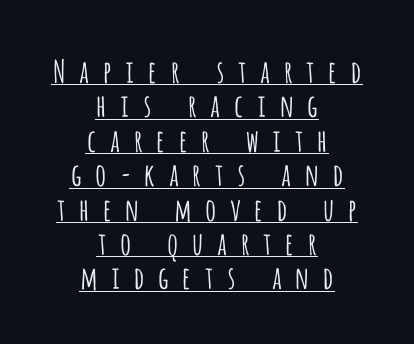
Q: Is the text bold? A: No.
Q: Is the text italic (slanted)? A: No, it is upright.
Q: Is the typeface a serif or a sans-serif typeface? A: Sans-serif.
Q: Is the text underlined? A: Yes.
Q: How is the paragraph aligned? A: Centered.
Q: Is the spacing between letters normal or unusually wide? A: Unusually wide.
Q: Is the spacing between lines tight, normal or loose? A: Tight.
Q: Width (condensed, normal, or wide)? A: Condensed.
Q: Stroke contrast? A: Low.
Q: x-height? A: Large.
Q: Monospaced? A: No.
